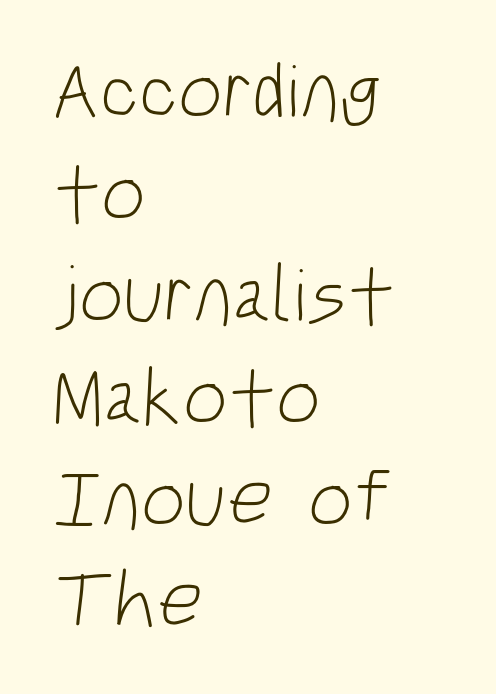
Any mark beneath the type? The region is blank. Reading down the column, the eye jumps a familiar distance to each next line. Compared with typical body copy, the letter spacing here is the same. The typeface has the unassuming heft of standard copy or less.
